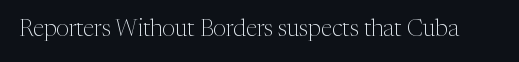
The image shows 23 px text type, upright; set normal letter spacing, not underlined.
